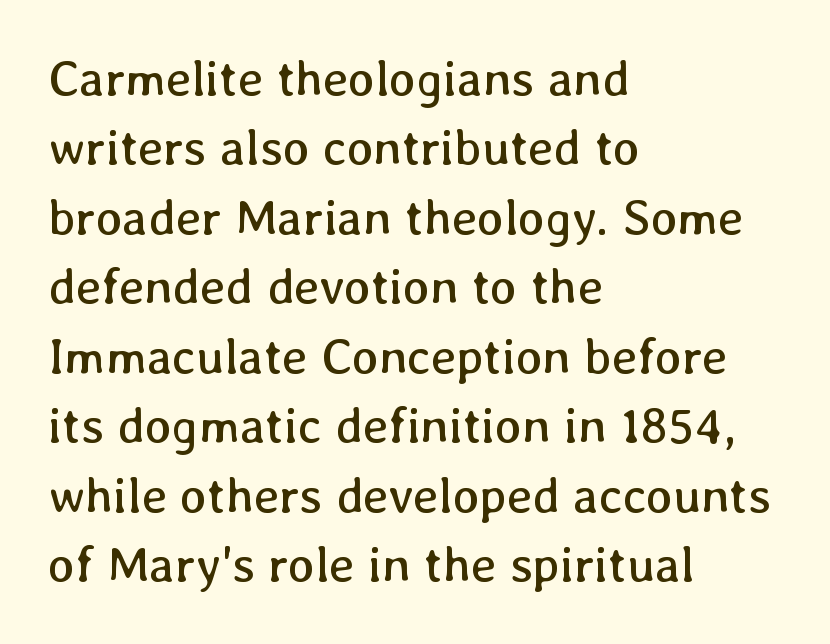
{"italic": "no", "bold": "no", "weight": "regular", "width": "normal", "stroke_contrast": "low", "x_height": "medium", "monospaced": "no", "underline": "no", "align": "left", "line_spacing": "normal", "line_spacing_ratio": 1.39, "letter_spacing": "normal", "letter_spacing_em": 0.0, "glyph_px": 50}
